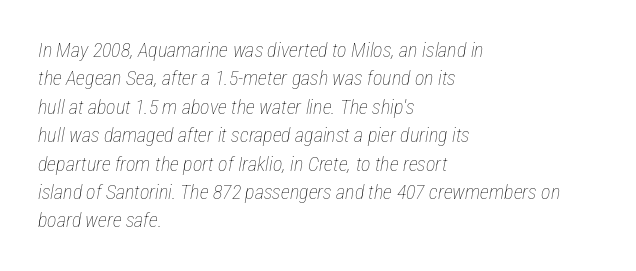
{"italic": "yes", "lean": "right", "slant_degrees": 12, "bold": "no", "underline": "no", "align": "left", "line_spacing": "normal", "line_spacing_ratio": 1.42, "letter_spacing": "normal", "letter_spacing_em": 0.0, "glyph_px": 20}
